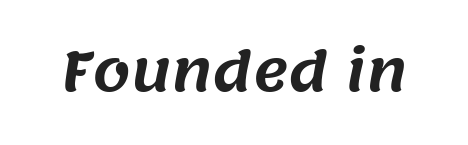
{"serif": "no", "width": "normal", "stroke_contrast": "medium", "x_height": "large", "monospaced": "no", "underline": "no", "letter_spacing": "normal", "letter_spacing_em": 0.0, "glyph_px": 54}
